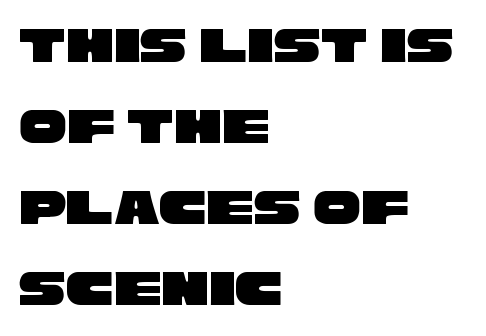
Q: Is the typeface a serif or a sans-serif typeface? A: Sans-serif.
Q: Is the text underlined? A: No.
Q: How is the paragraph aligned? A: Left-aligned.
Q: Is the spacing between letters normal or unusually wide? A: Normal.
Q: Is the spacing between lines tight, normal or loose? A: Normal.
Q: Width (condensed, normal, or wide)? A: Wide.
Q: Stroke contrast? A: Low.
Q: x-height? A: Large.
Q: Monospaced? A: No.
